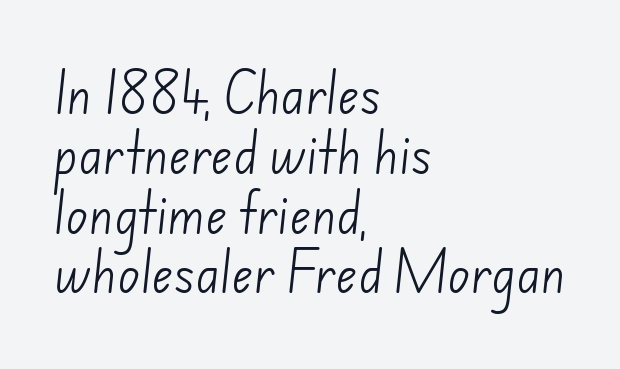
The image shows 46 px light sans-serif type; set left-aligned, normal line spacing (1.3x), normal letter spacing, not underlined; low stroke contrast and a small x-height.
